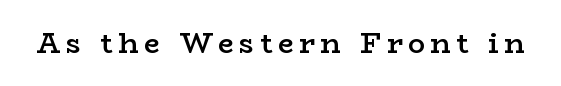
The image shows 28 px semibold, wide serif type, upright; set unusually wide letter spacing (+0.2 em), not underlined; low stroke contrast and a medium x-height.
